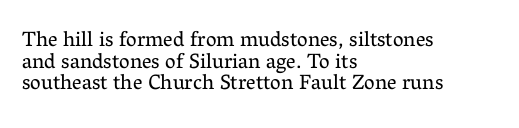
{"italic": "no", "bold": "no", "underline": "no", "align": "left", "line_spacing": "tight", "line_spacing_ratio": 1.03, "letter_spacing": "normal", "letter_spacing_em": 0.0, "glyph_px": 21}
